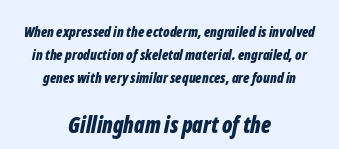
Visually the block forms a symmetrical silhouette, jagged on both flanks. Rule under the text: the space is simply empty. The axis of the letterforms is tilted away from vertical. Visually, the bottom section dominates because its glyphs are scaled up. A typesetter would call this zero additional tracking.
